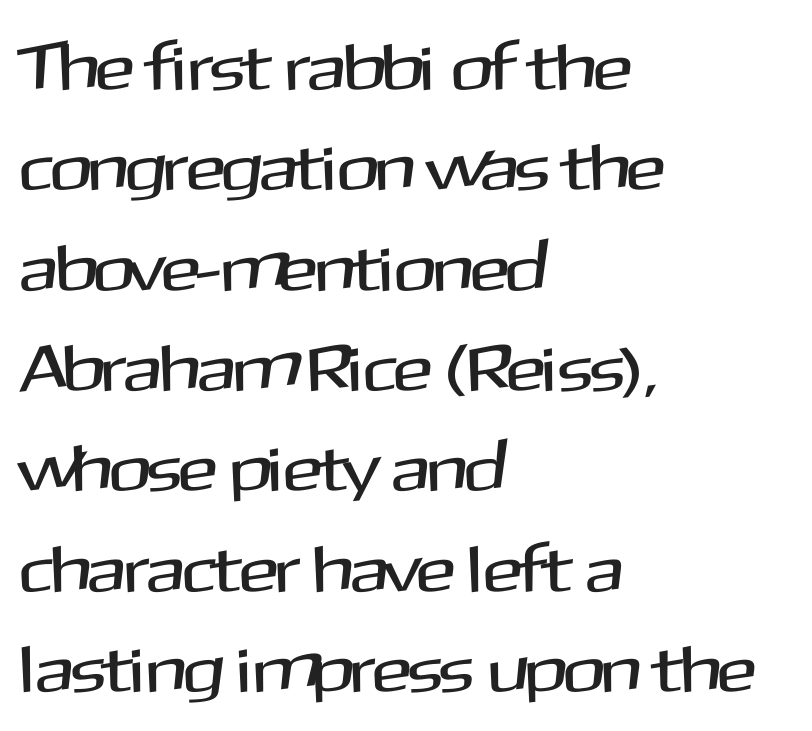
Q: Is the text italic (slanted)? A: No, it is upright.
Q: Is the typeface a serif or a sans-serif typeface? A: Sans-serif.
Q: Is the text underlined? A: No.
Q: How is the paragraph aligned? A: Left-aligned.
Q: Is the spacing between letters normal or unusually wide? A: Normal.
Q: Is the spacing between lines tight, normal or loose? A: Normal.
Q: Width (condensed, normal, or wide)? A: Normal.
Q: Stroke contrast? A: Medium.
Q: x-height? A: Medium.
Q: Monospaced? A: No.
